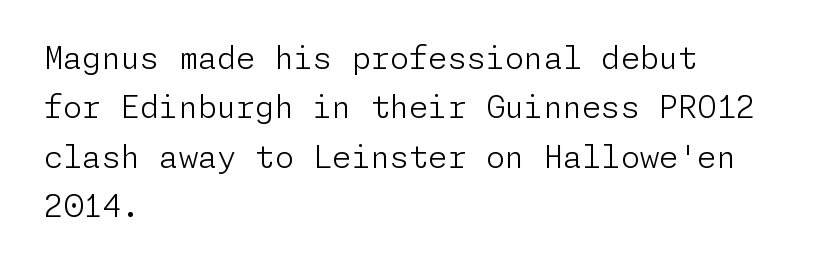
Do the letters lean? They stand straight. Whoever set this chose a conventional vertical rhythm. Heaviness? Minimal to ordinary, like unemphasized prose. All the whitespace from short lines collects on the right. Between one letter and the next there's only the usual sliver of space.
